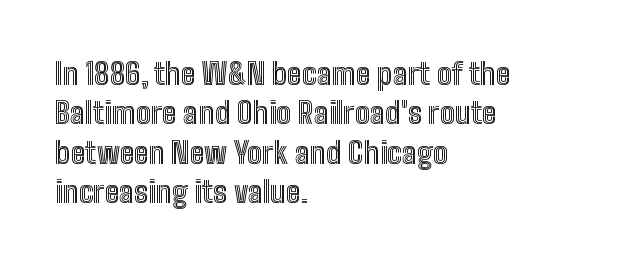
Inter-character spacing is left at the font's built-in metrics. One-word summary of the alignment: left. Here the designer chose a conventional face with non-uniform glyph widths. Decoration check: the copy has no underline. Every stem runs plumb, perpendicular to the baseline.
